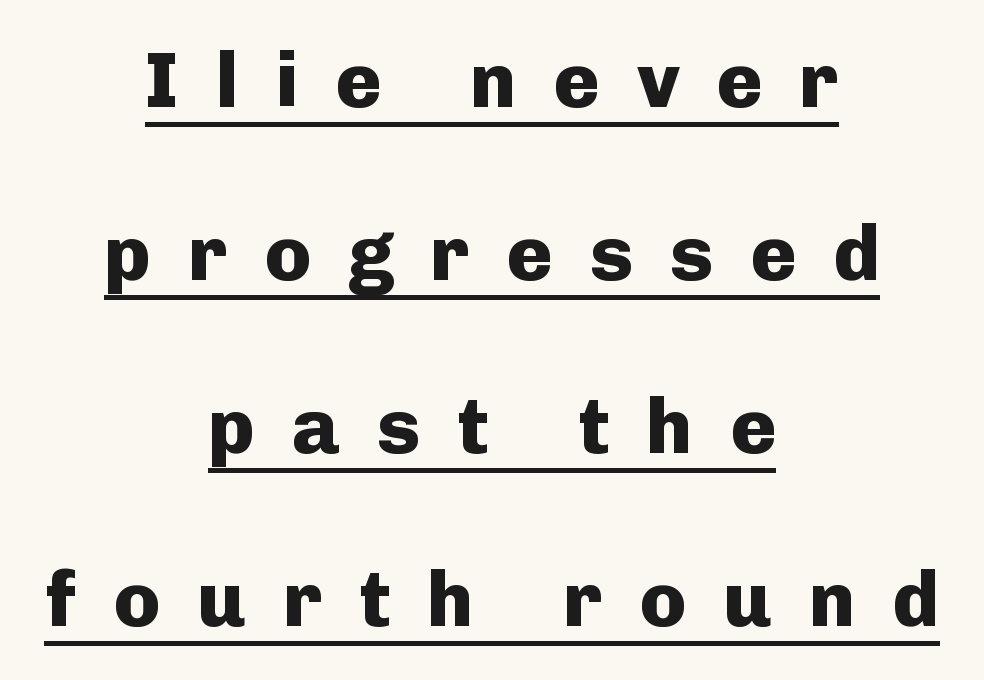
{"serif": "no", "italic": "no", "bold": "yes", "weight": "heavy", "width": "normal", "stroke_contrast": "low", "x_height": "medium", "monospaced": "no", "underline": "yes", "align": "center", "line_spacing": "loose", "line_spacing_ratio": 2.22, "letter_spacing": "wide", "letter_spacing_em": 0.47, "glyph_px": 78}
